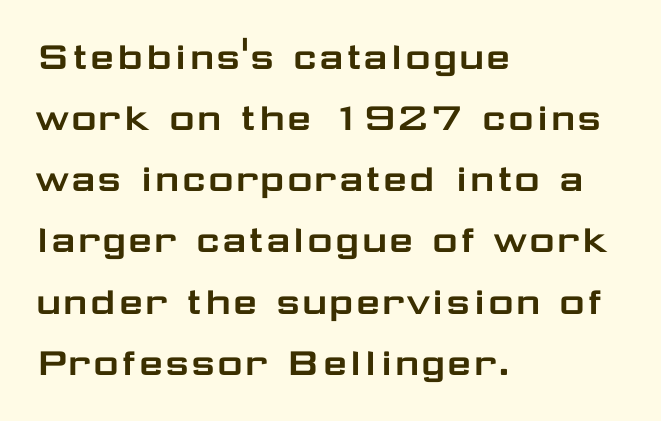
The image shows 44 px wide sans-serif type, upright; set left-aligned, normal line spacing (1.39x), normal letter spacing, not underlined; low stroke contrast and a medium x-height.
